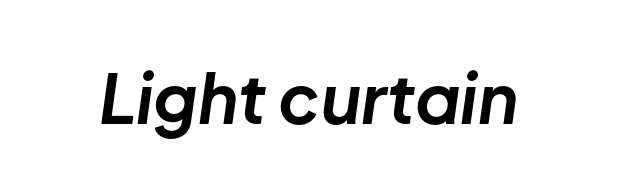
Each glyph is drawn with heavy, bold strokes. Tall strokes in this sample are angled rather than plumb. The passage shown has conventional tracking throughout. This rendering features lettering with no underline. Note the varied advance widths — an 'i' is clearly narrower than an 'm'.
